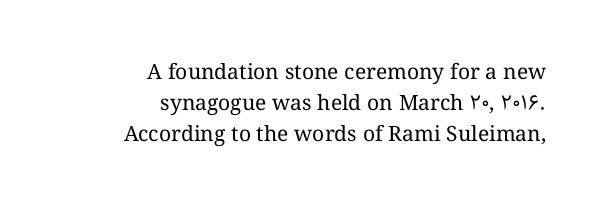
Q: Is the text bold? A: No.
Q: Is the text italic (slanted)? A: No, it is upright.
Q: Is the text underlined? A: No.
Q: How is the paragraph aligned? A: Right-aligned.
Q: Is the spacing between letters normal or unusually wide? A: Normal.
Q: Is the spacing between lines tight, normal or loose? A: Normal.
